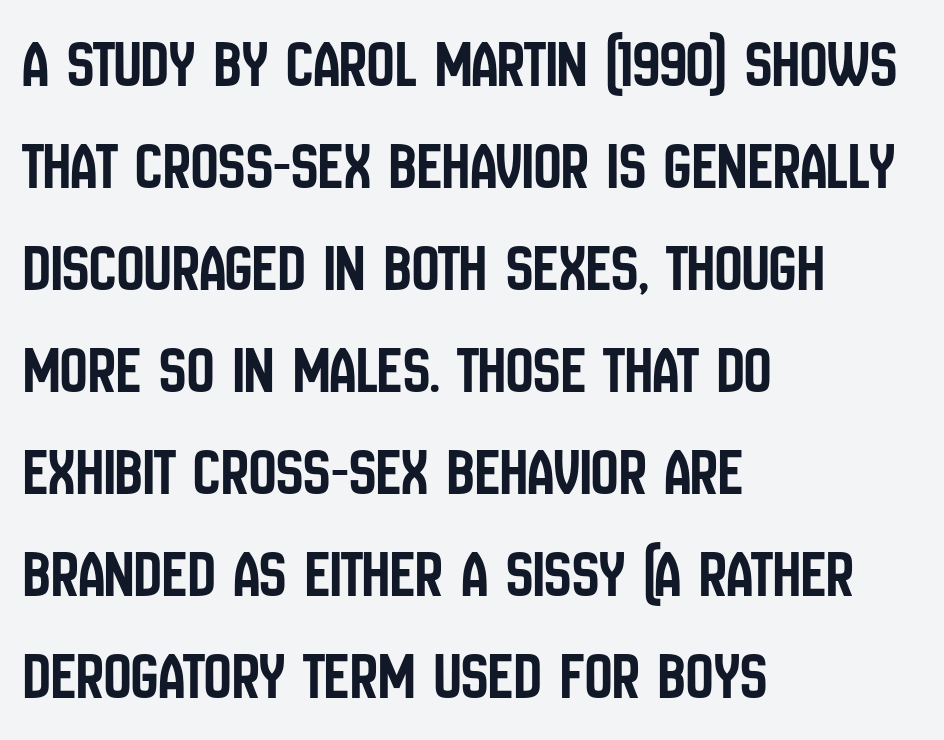
Any mark beneath the type? The region is blank. Default kerning and tracking; the words read as compact shapes. Note the varied advance widths — an 'i' is clearly narrower than an 'm'. Type style note: lacks serifs. Ascenders rise straight up at ninety degrees.
